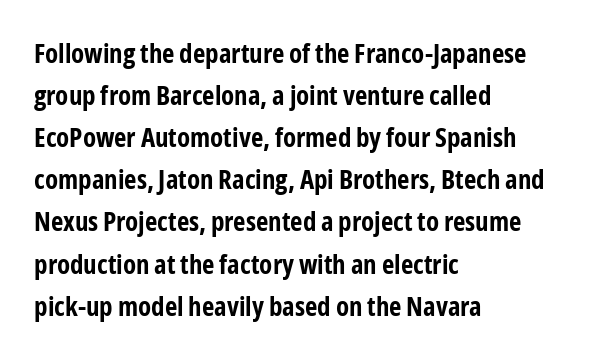
Q: Is the text bold? A: Yes.
Q: Is the text italic (slanted)? A: No, it is upright.
Q: Is the text underlined? A: No.
Q: How is the paragraph aligned? A: Left-aligned.
Q: Is the spacing between letters normal or unusually wide? A: Normal.
Q: Is the spacing between lines tight, normal or loose? A: Normal.
